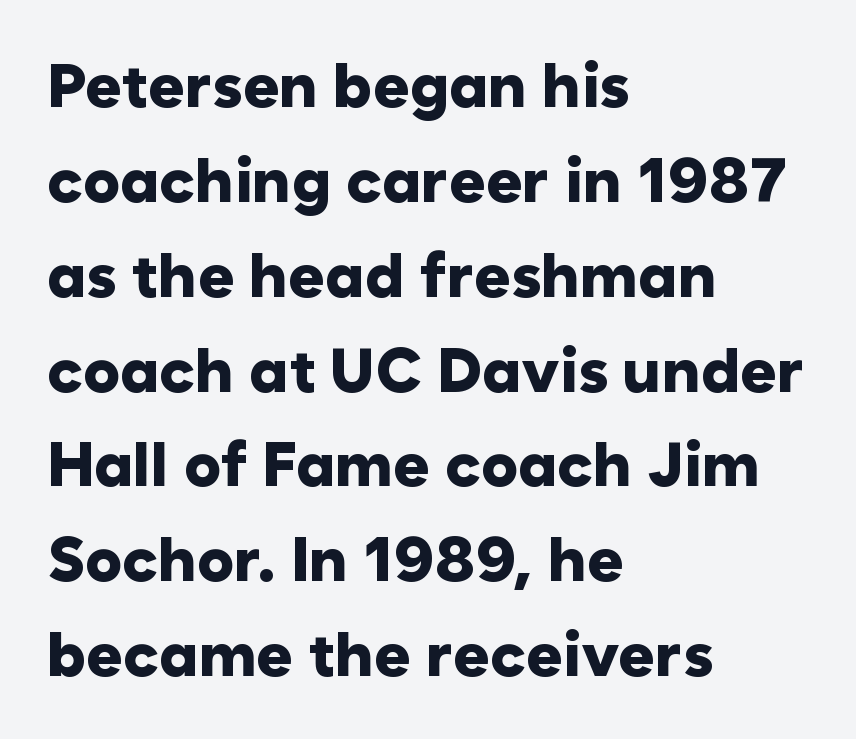
The passage shown stacks its lines at a standard gap. Is the block centered? No — it sits flush against the left margin. Posture: upright roman. Its strokes are broad and dark, the hallmark of bold type. Typographically, this falls in the sans-serif category. Letter spacing: default.
